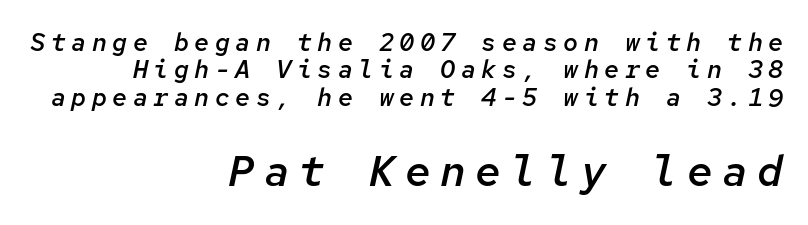
{"italic": "yes", "lean": "right", "slant_degrees": 12, "bold": "semi", "weight": "semibold", "width": "normal", "stroke_contrast": "low", "x_height": "medium", "monospaced": "yes", "underline": "no", "align": "right", "line_spacing": "tight", "line_spacing_ratio": 1.1, "letter_spacing": "wide", "letter_spacing_em": 0.22, "larger_block": "second", "size_ratio": 1.72, "glyph_px": 43}
